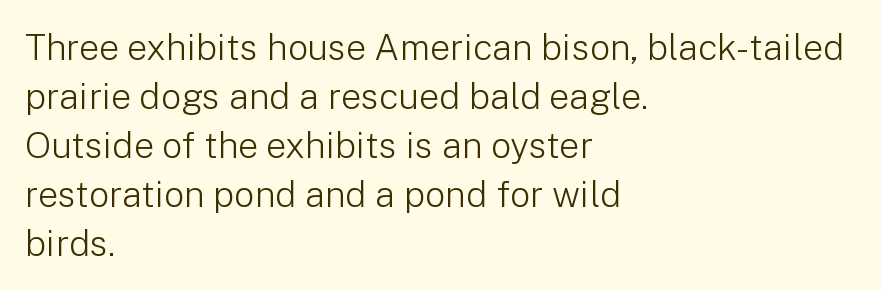
Q: Is the text bold? A: No.
Q: Is the text italic (slanted)? A: No, it is upright.
Q: Is the typeface a serif or a sans-serif typeface? A: Sans-serif.
Q: Is the text underlined? A: No.
Q: How is the paragraph aligned? A: Left-aligned.
Q: Is the spacing between letters normal or unusually wide? A: Normal.
Q: Is the spacing between lines tight, normal or loose? A: Normal.
Q: Width (condensed, normal, or wide)? A: Normal.
Q: Stroke contrast? A: Low.
Q: x-height? A: Medium.
Q: Monospaced? A: No.
